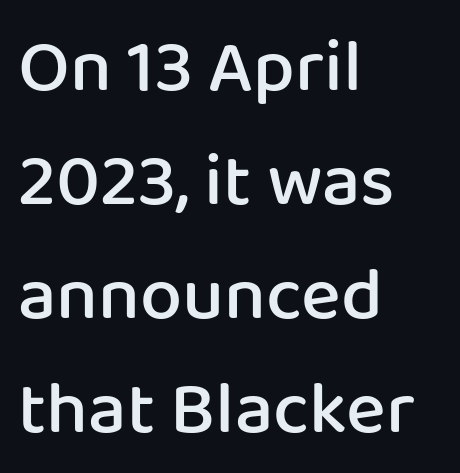
The image shows 75 px semibold sans-serif type, upright; set left-aligned, normal line spacing (1.52x), normal letter spacing, not underlined; low stroke contrast and a medium x-height.
